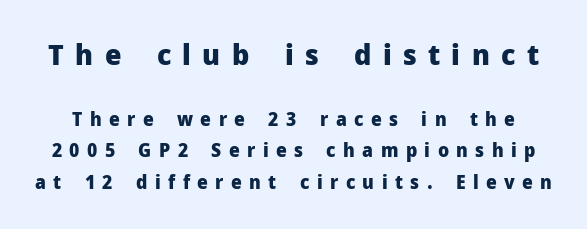
Regular leading. Clear beneath every line of the passage. The letters advance in unequal steps, a hallmark of proportional type. Notice how the stems are strictly vertical — no italics here. Every letter is thick-stroked: bold, no question. The more generous point size was reserved for the upper chunk.
